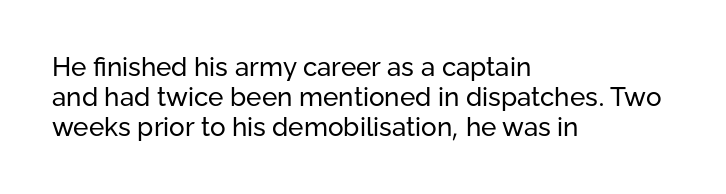
Q: Is the text bold? A: No.
Q: Is the text italic (slanted)? A: No, it is upright.
Q: Is the text underlined? A: No.
Q: How is the paragraph aligned? A: Left-aligned.
Q: Is the spacing between letters normal or unusually wide? A: Normal.
Q: Is the spacing between lines tight, normal or loose? A: Tight.
